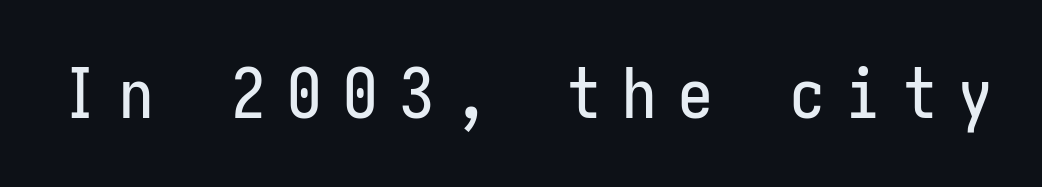
Grotesque or geometric, the face here clearly has no serifs. The string is rendered with underlining switched off. Between one letter and the next there's a generous, obvious gap. This is the regular roman posture of the typeface.
